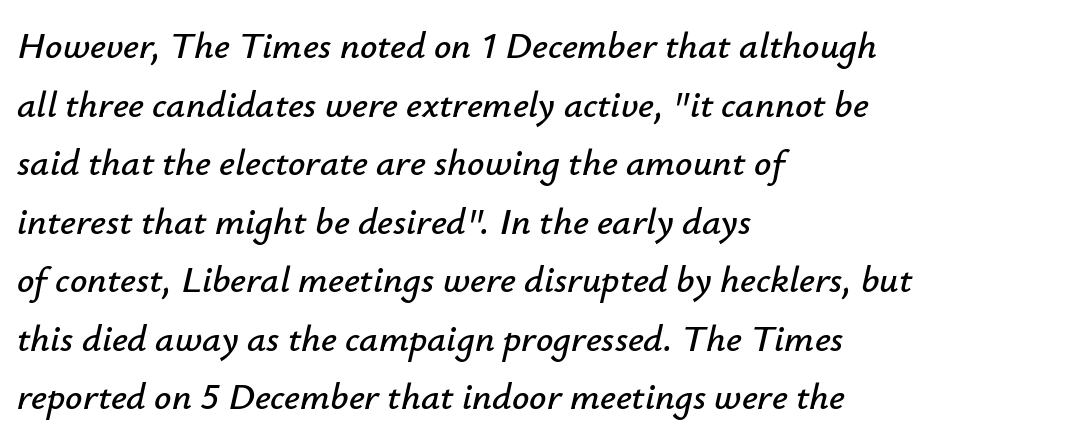
The face used here is proportionally spaced, like ordinary book or web type. Beneath every word, the page is bare. Short and long lines alike share a common starting point at left. Words appear dense and cohesive because spacing is normal. Compared with typical paragraphs, the rows here are spaced about the same. Tall strokes in this sample are angled rather than plumb.
